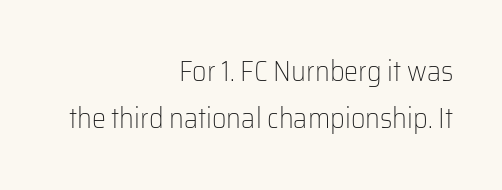
The image shows 28 px light sans-serif type, upright; set right-aligned, normal line spacing (1.67x), normal letter spacing, not underlined; low stroke contrast and a medium x-height.
